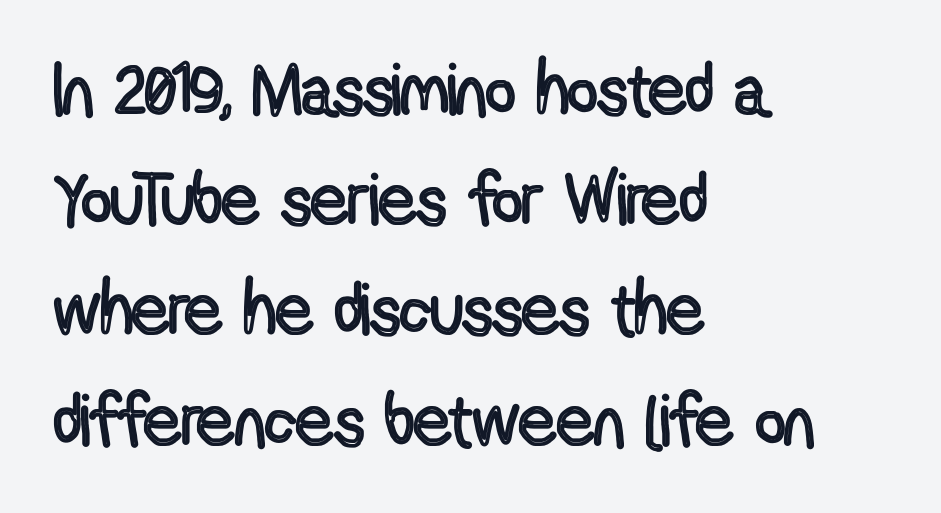
The image shows 73 px condensed type, upright; set left-aligned, normal line spacing (1.51x), normal letter spacing, not underlined; a medium x-height.
